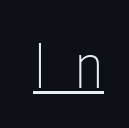
{"serif": "no", "italic": "no", "bold": "no", "weight": "thin", "width": "condensed", "stroke_contrast": "low", "x_height": "medium", "monospaced": "no", "underline": "yes", "letter_spacing": "wide", "letter_spacing_em": 0.49, "glyph_px": 60}
